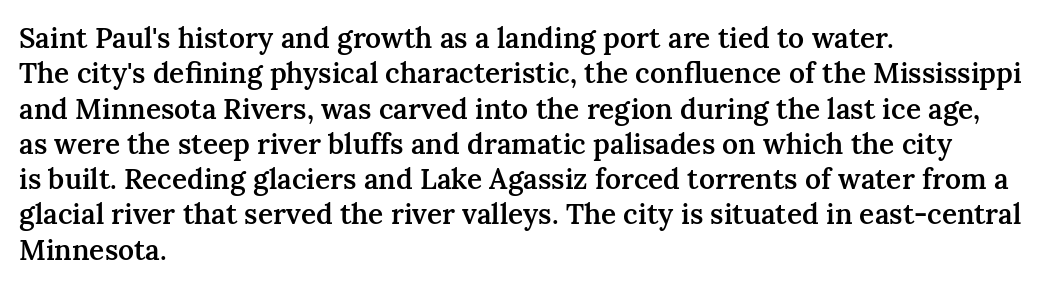
Quick note: underline off. No extra tracking has been applied to these lines. Vertically, the passage feels balanced, rows spaced as you'd expect. To sum up the face: it has serifs.
